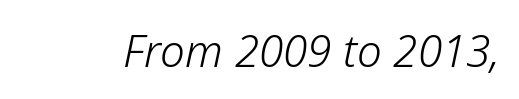
Rendered with sloped, italic letterforms. A clean baseline with only descenders dipping below it. Unbolded letterforms with no extra heft. Tracking here is standard; glyphs follow each other at the usual distance.
